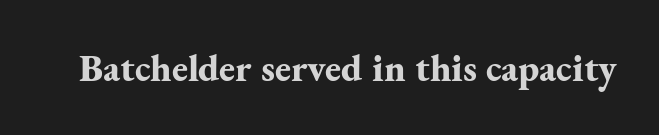
The letters stand upright; this is a roman face. Each letter keeps its own natural width here, so spacing adapts to shape. Inter-character spacing is left at the font's built-in metrics. You can tell from the footed stems that serif type was used. Has an underline been added? It has not. Does the weight exceed regular? Yes, all the way to bold.
